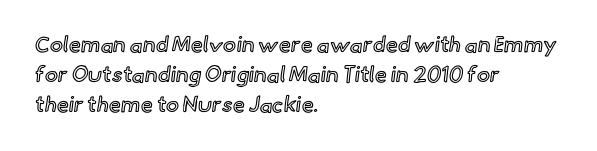
{"underline": "no", "align": "left", "line_spacing": "normal", "line_spacing_ratio": 1.36, "letter_spacing": "normal", "letter_spacing_em": 0.0, "glyph_px": 22}
